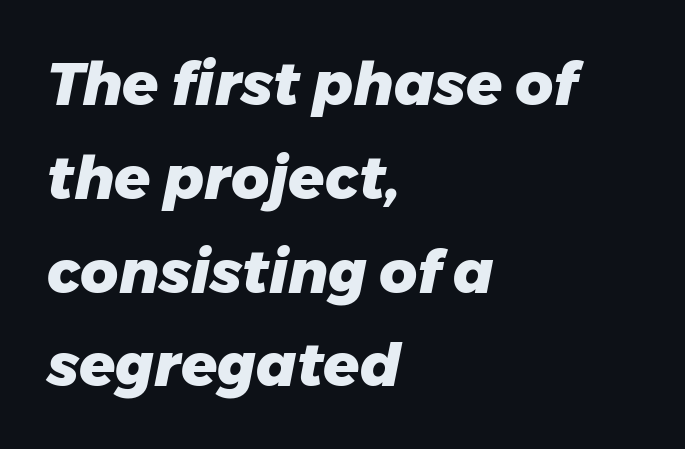
Q: Is the text bold? A: Yes.
Q: Is the text italic (slanted)? A: Yes, it leans right by about 11 degrees.
Q: Is the text underlined? A: No.
Q: How is the paragraph aligned? A: Left-aligned.
Q: Is the spacing between letters normal or unusually wide? A: Normal.
Q: Is the spacing between lines tight, normal or loose? A: Normal.
Q: Width (condensed, normal, or wide)? A: Normal.
Q: Stroke contrast? A: Low.
Q: x-height? A: Medium.
Q: Monospaced? A: No.
